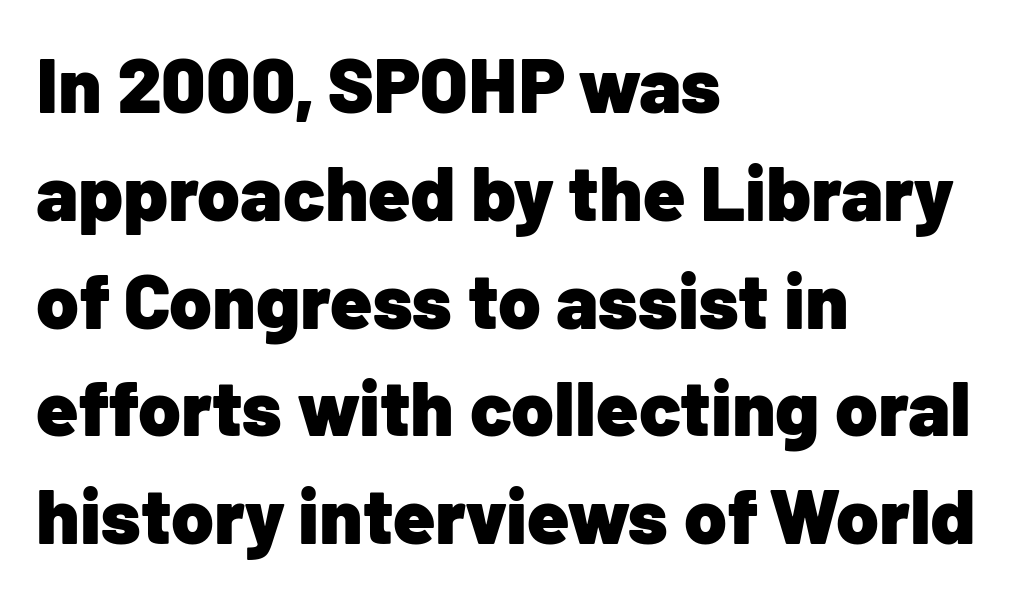
{"serif": "no", "italic": "no", "bold": "yes", "weight": "heavy", "width": "normal", "stroke_contrast": "low", "x_height": "medium", "monospaced": "no", "underline": "no", "align": "left", "line_spacing": "normal", "line_spacing_ratio": 1.4, "letter_spacing": "normal", "letter_spacing_em": 0.0, "glyph_px": 77}
